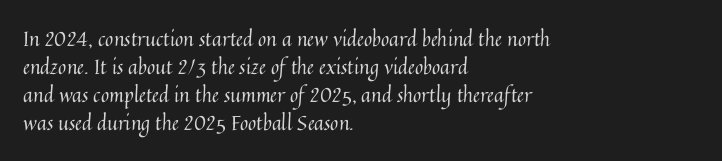
The image shows 20 px text type; set left-aligned, normal line spacing (1.4x), normal letter spacing, not underlined.
